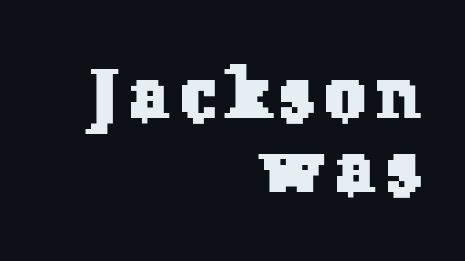
{"serif": "yes", "width": "normal", "stroke_contrast": "low", "x_height": "medium", "monospaced": "no", "underline": "no", "align": "right", "line_spacing": "tight", "line_spacing_ratio": 1.04, "glyph_px": 71}
